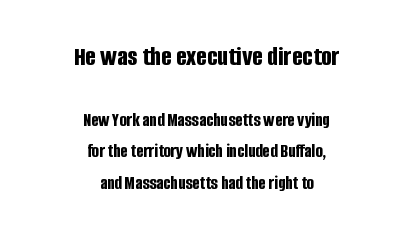
Q: Is the text bold? A: Yes.
Q: Is the text italic (slanted)? A: No, it is upright.
Q: Is the typeface a serif or a sans-serif typeface? A: Sans-serif.
Q: Is the text underlined? A: No.
Q: How is the paragraph aligned? A: Centered.
Q: Is the spacing between letters normal or unusually wide? A: Normal.
Q: Is the spacing between lines tight, normal or loose? A: Normal.
Q: Which block of text is set in a larger size, the first (top) or the second (bottom)? A: The first (top) one.
Q: Width (condensed, normal, or wide)? A: Condensed.
Q: Stroke contrast? A: Low.
Q: x-height? A: Large.
Q: Monospaced? A: No.
